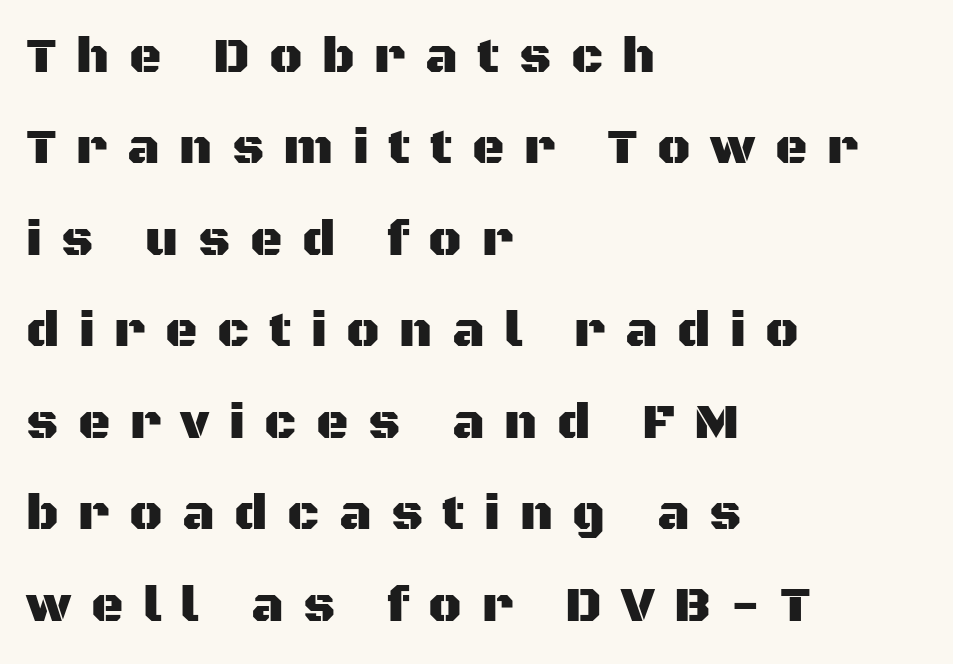
{"serif": "no", "italic": "no", "width": "normal", "stroke_contrast": "medium", "x_height": "large", "monospaced": "no", "underline": "no", "align": "left", "line_spacing_ratio": 1.83, "letter_spacing": "wide", "letter_spacing_em": 0.39, "glyph_px": 50}
